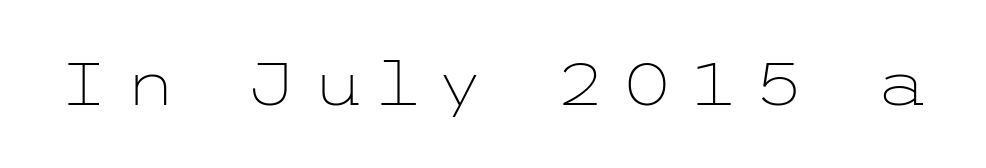
{"serif": "no", "italic": "no", "bold": "no", "weight": "light", "width": "wide", "stroke_contrast": "low", "x_height": "medium", "underline": "no", "letter_spacing": "wide", "letter_spacing_em": 0.21, "glyph_px": 61}
